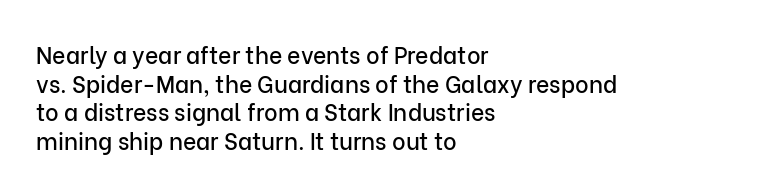
The image shows 23 px text type, upright; set left-aligned, line spacing 1.24x, normal letter spacing, not underlined.
